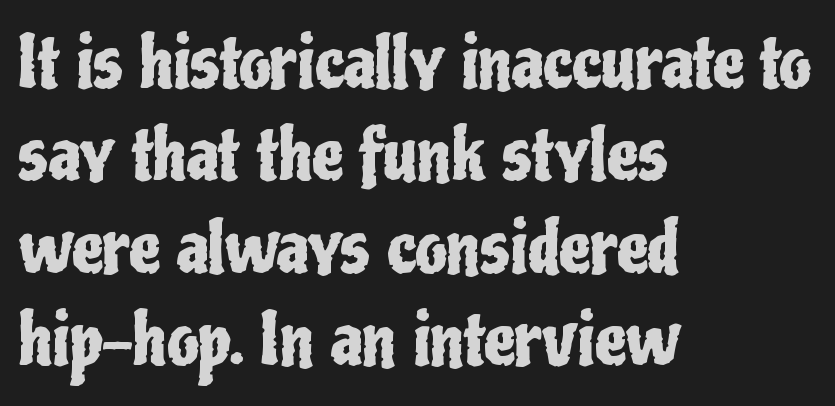
{"serif": "no", "italic": "no", "width": "condensed", "stroke_contrast": "low", "x_height": "medium", "monospaced": "no", "underline": "no", "align": "left", "line_spacing": "normal", "line_spacing_ratio": 1.32, "letter_spacing": "normal", "letter_spacing_em": 0.0, "glyph_px": 70}
